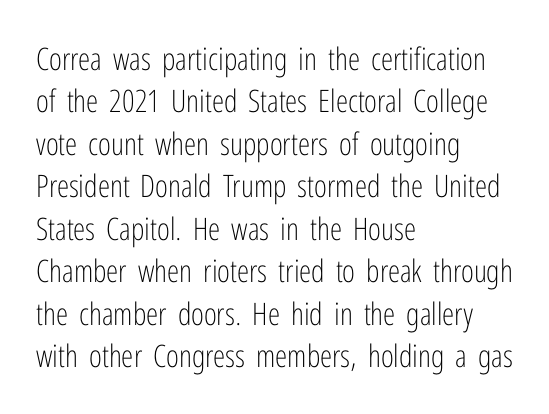
The image shows 31 px light, condensed sans-serif type, upright; set left-aligned, normal line spacing (1.37x), normal letter spacing, not underlined; low stroke contrast and a medium x-height.
